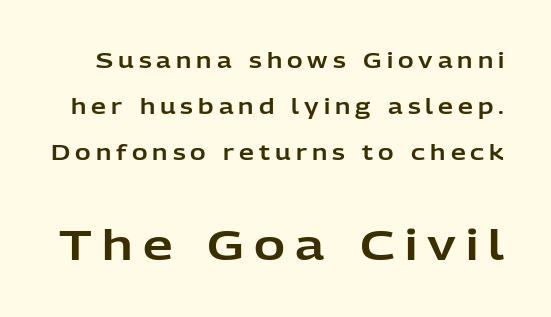
Q: Is the text italic (slanted)? A: No, it is upright.
Q: Is the typeface a serif or a sans-serif typeface? A: Sans-serif.
Q: Is the text underlined? A: No.
Q: Is the spacing between letters normal or unusually wide? A: Unusually wide.
Q: Is the spacing between lines tight, normal or loose? A: Loose.
Q: Which block of text is set in a larger size, the first (top) or the second (bottom)? A: The second (bottom) one.
Q: Width (condensed, normal, or wide)? A: Normal.
Q: Stroke contrast? A: Low.
Q: x-height? A: Medium.
Q: Monospaced? A: No.
